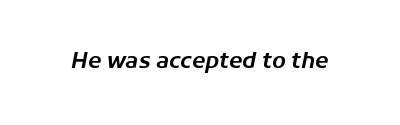
{"italic": "yes", "lean": "right", "slant_degrees": 11, "underline": "no", "letter_spacing": "normal", "letter_spacing_em": 0.0, "glyph_px": 22}
